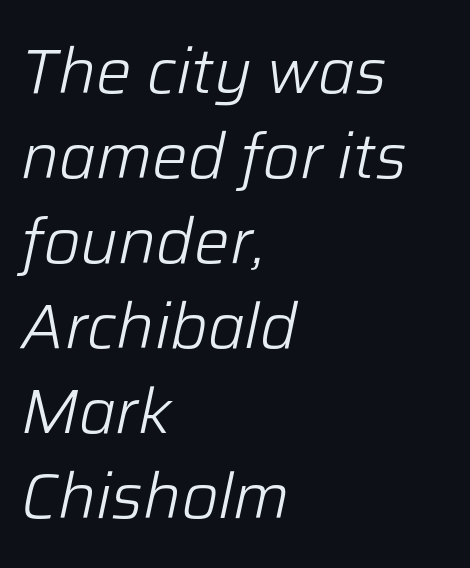
Q: Is the text bold? A: No.
Q: Is the text italic (slanted)? A: Yes, it leans right by about 12 degrees.
Q: Is the text underlined? A: No.
Q: How is the paragraph aligned? A: Left-aligned.
Q: Is the spacing between letters normal or unusually wide? A: Normal.
Q: Is the spacing between lines tight, normal or loose? A: Normal.
Q: Width (condensed, normal, or wide)? A: Normal.
Q: Stroke contrast? A: Low.
Q: x-height? A: Medium.
Q: Monospaced? A: No.
